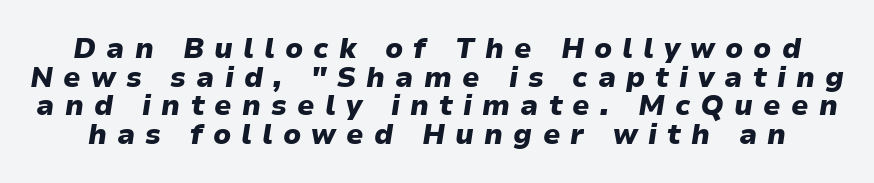
Q: Is the text bold? A: Yes.
Q: Is the text italic (slanted)? A: Yes, it leans right by about 9 degrees.
Q: Is the text underlined? A: No.
Q: Is the spacing between letters normal or unusually wide? A: Unusually wide.
Q: Is the spacing between lines tight, normal or loose? A: Tight.
Q: Width (condensed, normal, or wide)? A: Normal.
Q: Stroke contrast? A: Low.
Q: x-height? A: Medium.
Q: Monospaced? A: No.
